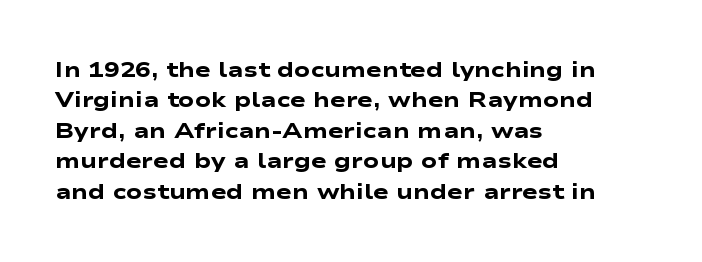
The image shows 21 px bold type; set left-aligned, normal line spacing (1.45x), normal letter spacing, not underlined.
